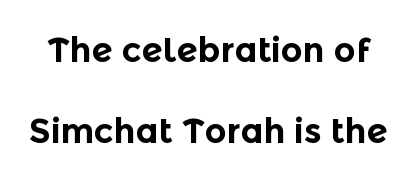
The image shows 34 px bold sans-serif type, upright; set loose line spacing (2.38x), normal letter spacing, not underlined; a medium x-height.
